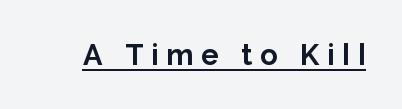
Q: Is the text bold? A: Yes.
Q: Is the text italic (slanted)? A: No, it is upright.
Q: Is the typeface a serif or a sans-serif typeface? A: Sans-serif.
Q: Is the text underlined? A: Yes.
Q: Is the spacing between letters normal or unusually wide? A: Unusually wide.
Q: Width (condensed, normal, or wide)? A: Normal.
Q: Stroke contrast? A: Low.
Q: x-height? A: Medium.
Q: Monospaced? A: No.
